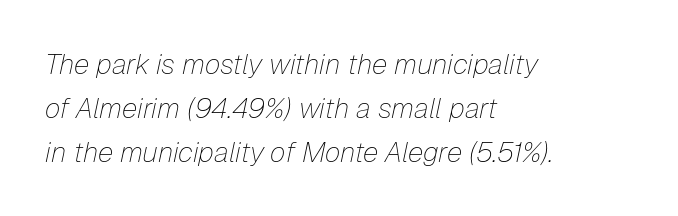
The image shows 28 px thin type, italic (leaning right); set left-aligned, normal line spacing (1.57x), normal letter spacing, not underlined; low stroke contrast and a medium x-height.
